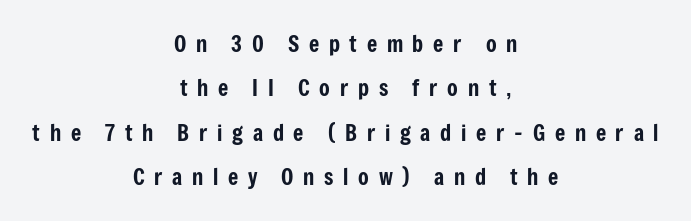
Q: Is the text italic (slanted)? A: No, it is upright.
Q: Is the text underlined? A: No.
Q: How is the paragraph aligned? A: Centered.
Q: Is the spacing between letters normal or unusually wide? A: Unusually wide.
Q: Is the spacing between lines tight, normal or loose? A: Loose.
